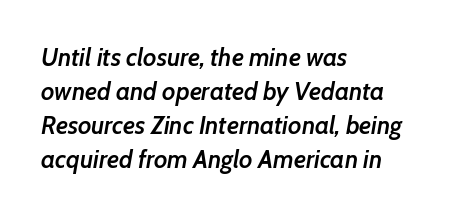
Set as a demibold, roughly 600 on the weight scale. The text carries the slant typical of an italic or oblique font. The rows are spaced the way most documents space them. Has an underline been added? It has not. Each line starts at the same left margin while the right side varies. Observe the ordinary spacing: letters are neighbours, not strangers.
